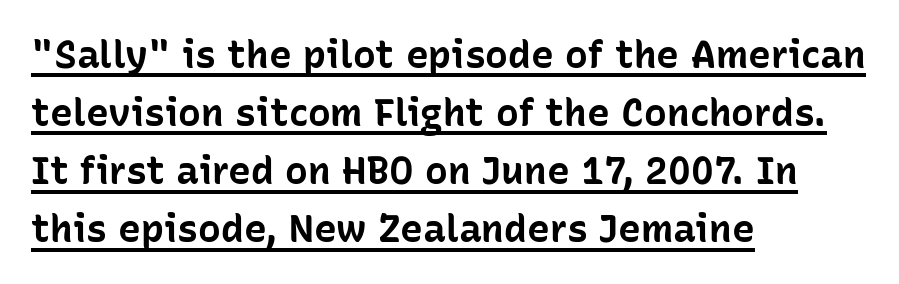
Q: Is the text bold? A: Yes.
Q: Is the text italic (slanted)? A: No, it is upright.
Q: Is the typeface a serif or a sans-serif typeface? A: Sans-serif.
Q: Is the text underlined? A: Yes.
Q: How is the paragraph aligned? A: Left-aligned.
Q: Is the spacing between letters normal or unusually wide? A: Normal.
Q: Is the spacing between lines tight, normal or loose? A: Normal.
Q: Width (condensed, normal, or wide)? A: Normal.
Q: Stroke contrast? A: Low.
Q: x-height? A: Medium.
Q: Monospaced? A: No.
